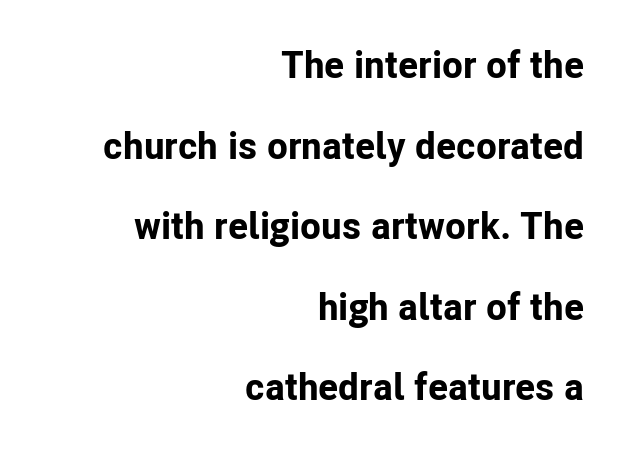
The face used here has the dense, thick strokes of a bold. Decoration check: the copy has no underline. Do the characters align in a grid? No, the font is proportional. Designer's note — italics off, roman on. Notice the wide empty band between every row — that's loose leading. Standard letterfit; no display-style spreading of the glyphs.
